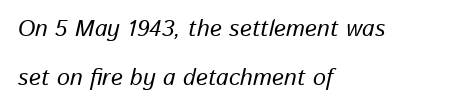
These lines were composed using italics. Decoration check: the copy has no underline. Leading: increased. Is the block centered? No — it sits flush against the left margin. Observe the ordinary spacing: letters are neighbours, not strangers.
